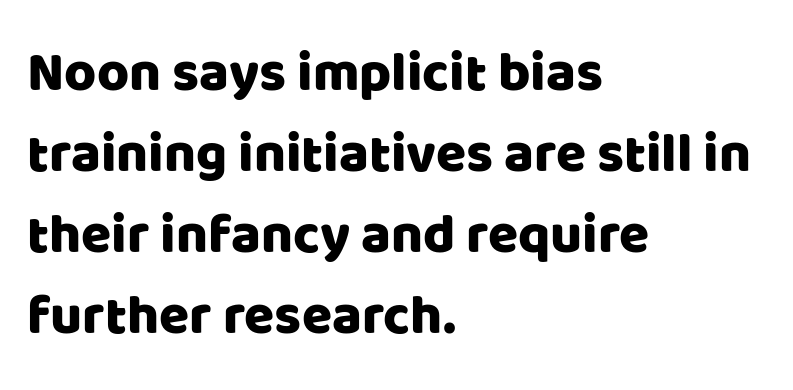
Q: Is the text italic (slanted)? A: No, it is upright.
Q: Is the typeface a serif or a sans-serif typeface? A: Sans-serif.
Q: Is the text underlined? A: No.
Q: How is the paragraph aligned? A: Left-aligned.
Q: Is the spacing between letters normal or unusually wide? A: Normal.
Q: Is the spacing between lines tight, normal or loose? A: Normal.
Q: Width (condensed, normal, or wide)? A: Normal.
Q: Stroke contrast? A: Low.
Q: x-height? A: Large.
Q: Monospaced? A: No.
